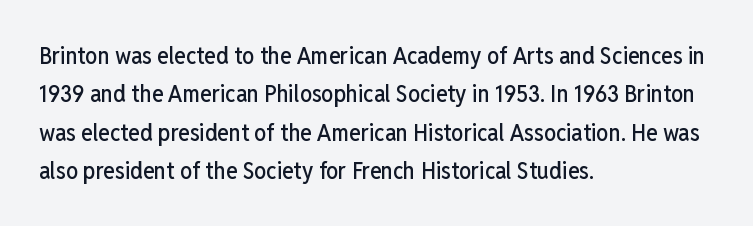
How would I describe the line gaps? Plain and ordinary. Teacher's note: observe the even left margin — that is flush-left alignment. Decoration check: the copy has no underline. Characters follow at the spacing the type designer built in. Is there any slant? The stems are plumb.
